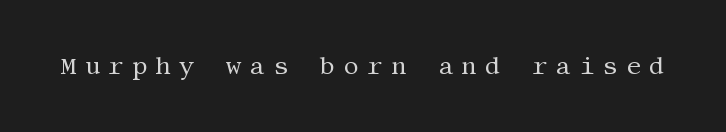
The image shows 24 px text type, upright; set unusually wide letter spacing (+0.34 em), not underlined.
